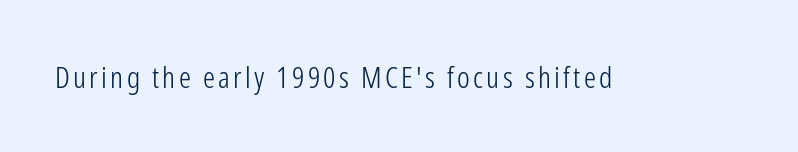
{"serif": "no", "italic": "no", "bold": "no", "weight": "light", "width": "condensed", "stroke_contrast": "low", "x_height": "medium", "monospaced": "no", "underline": "no", "glyph_px": 30}
